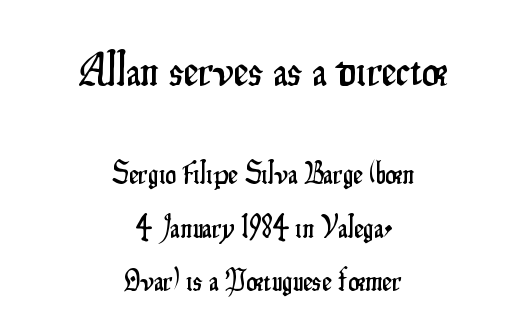
The gaps between neighbouring characters are ordinary and unremarkable. The letters advance in unequal steps, a hallmark of proportional type. Is the block centered? Yes — each line is placed symmetrically about the middle. Scale decreases going downward across the two blocks. Observe the absence of serifs on each vertical stroke in this sample. In terms of posture, this sample is upright.
